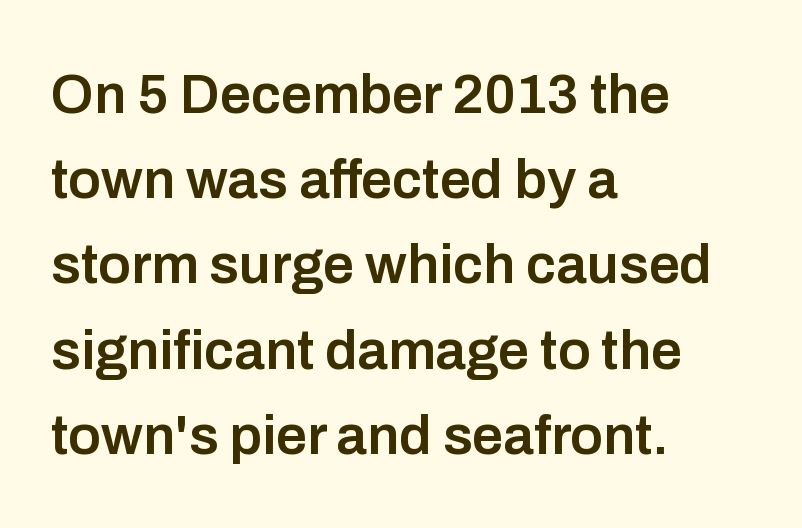
The image shows 55 px semibold sans-serif type, upright; set left-aligned, normal line spacing (1.55x), normal letter spacing, not underlined; low stroke contrast and a medium x-height.
